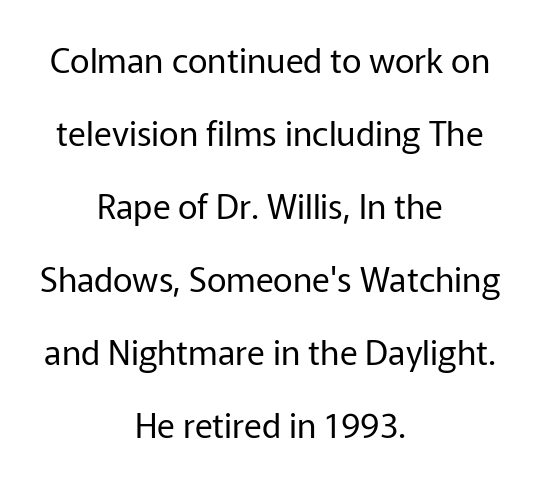
{"serif": "no", "italic": "no", "bold": "no", "weight": "regular", "width": "normal", "stroke_contrast": "low", "x_height": "medium", "monospaced": "no", "underline": "no", "align": "center", "line_spacing": "loose", "line_spacing_ratio": 2.15, "letter_spacing": "normal", "letter_spacing_em": 0.0, "glyph_px": 34}
